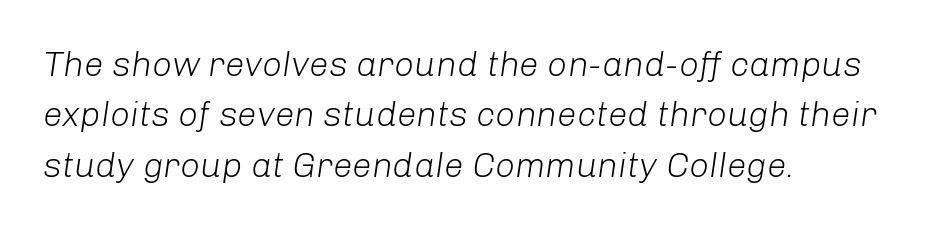
{"italic": "yes", "lean": "right", "slant_degrees": 8, "bold": "no", "weight": "light", "width": "normal", "stroke_contrast": "low", "x_height": "medium", "monospaced": "no", "underline": "no", "align": "left", "line_spacing": "normal", "line_spacing_ratio": 1.44, "letter_spacing": "normal", "letter_spacing_em": 0.0, "glyph_px": 35}
